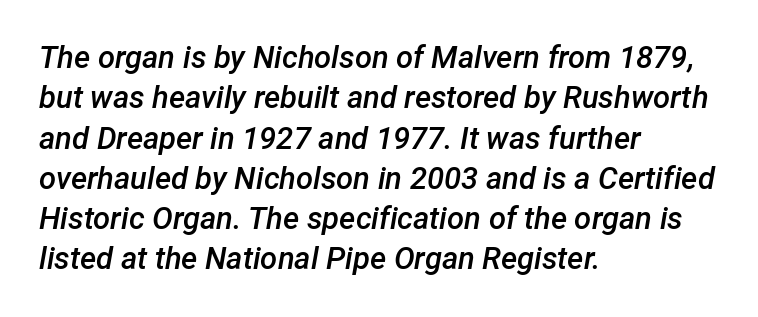
{"italic": "yes", "lean": "right", "slant_degrees": 12, "bold": "semi", "weight": "semibold", "width": "normal", "stroke_contrast": "low", "x_height": "medium", "monospaced": "no", "underline": "no", "align": "left", "line_spacing": "normal", "line_spacing_ratio": 1.3, "letter_spacing": "normal", "letter_spacing_em": 0.0, "glyph_px": 31}
